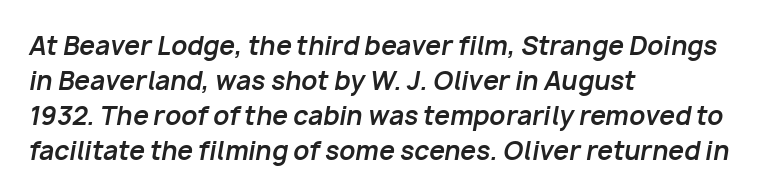
{"italic": "yes", "lean": "right", "slant_degrees": 10, "bold": "yes", "underline": "no", "align": "left", "line_spacing": "normal", "line_spacing_ratio": 1.4, "letter_spacing": "normal", "letter_spacing_em": 0.0, "glyph_px": 25}
